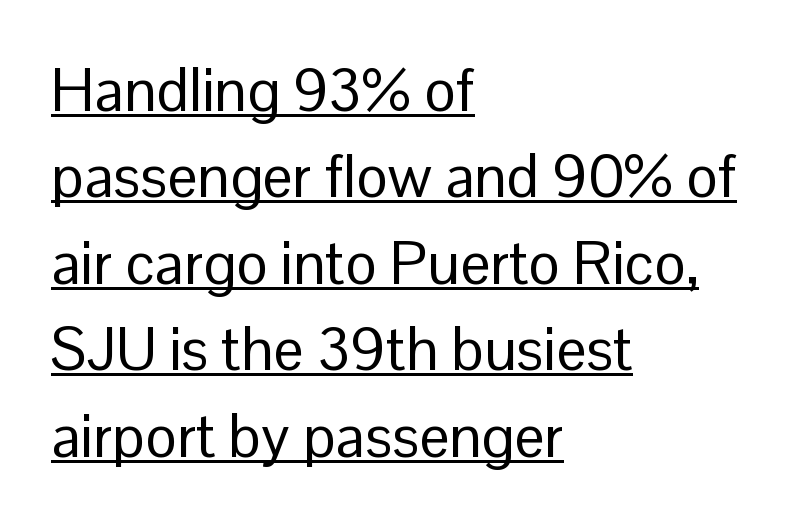
Q: Is the text bold? A: No.
Q: Is the text italic (slanted)? A: No, it is upright.
Q: Is the typeface a serif or a sans-serif typeface? A: Sans-serif.
Q: Is the text underlined? A: Yes.
Q: How is the paragraph aligned? A: Left-aligned.
Q: Is the spacing between letters normal or unusually wide? A: Normal.
Q: Is the spacing between lines tight, normal or loose? A: Normal.
Q: Width (condensed, normal, or wide)? A: Normal.
Q: Stroke contrast? A: Low.
Q: x-height? A: Medium.
Q: Monospaced? A: No.
